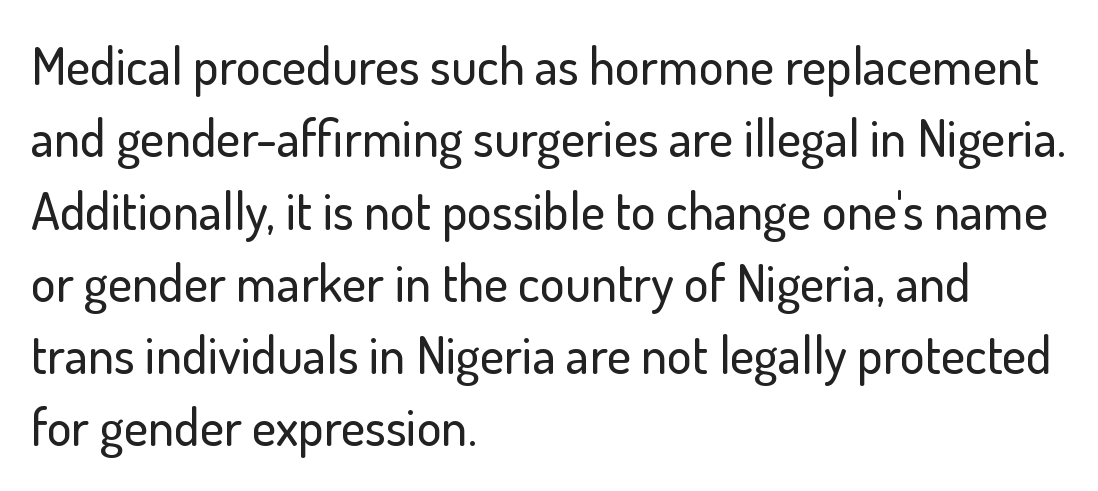
The image shows 52 px sans-serif type, upright; set left-aligned, normal line spacing (1.39x), normal letter spacing, not underlined; low stroke contrast and a small x-height.
